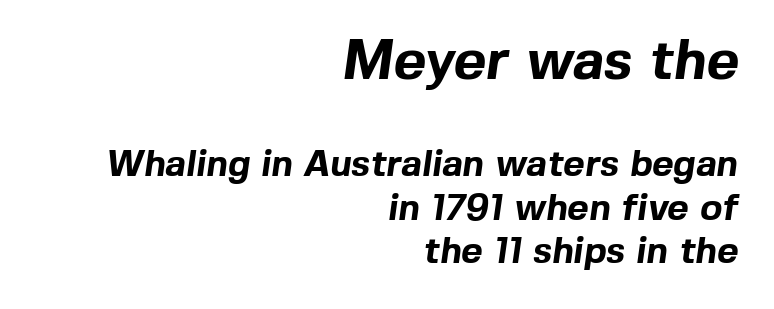
The image shows 56 px bold sans-serif type; set right-aligned, line spacing 1.18x, normal letter spacing, not underlined; the first (top) block is 1.51x larger; a medium x-height.
